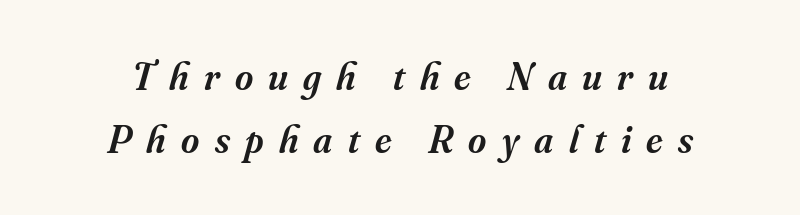
{"serif": "yes", "italic": "yes", "lean": "right", "slant_degrees": 16, "bold": "semi", "weight": "semibold", "width": "normal", "stroke_contrast": "medium", "x_height": "small", "monospaced": "no", "underline": "no", "align": "center", "line_spacing": "normal", "line_spacing_ratio": 1.62, "letter_spacing": "wide", "letter_spacing_em": 0.39, "glyph_px": 39}
